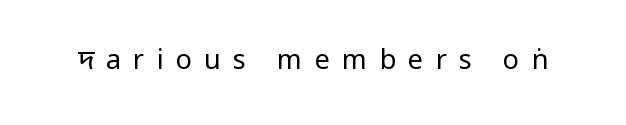
Unlike italic type, these characters show no tilt at all. A bare baseline throughout the passage. Heft: none added — not bold. Between one letter and the next there's a generous, obvious gap.
